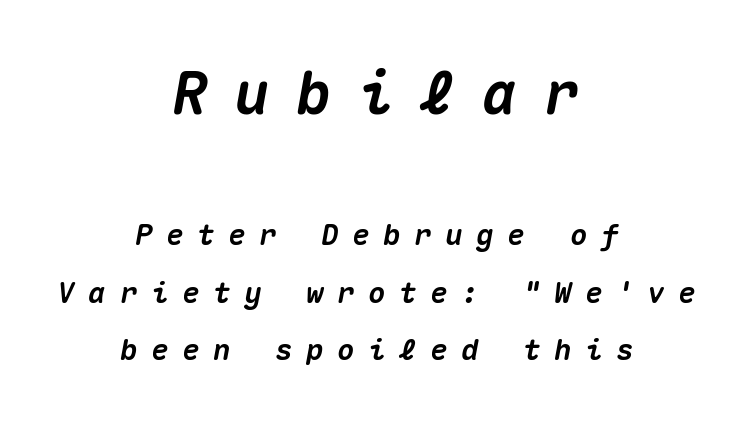
The image shows 58 px heavy type, italic (leaning right), monospaced; set centered, loose line spacing (1.98x), unusually wide letter spacing (+0.47 em), not underlined; the first (top) block is 2.0x larger; medium stroke contrast and a medium x-height.
